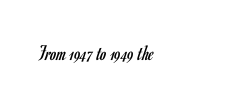
Q: Is the text bold? A: No.
Q: Is the text italic (slanted)? A: Yes.
Q: Is the text underlined? A: No.
Q: Is the spacing between letters normal or unusually wide? A: Normal.
